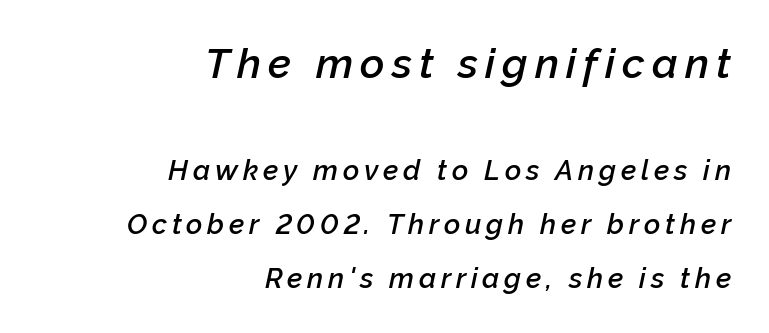
{"italic": "yes", "lean": "right", "slant_degrees": 12, "bold": "semi", "weight": "semibold", "width": "normal", "stroke_contrast": "low", "x_height": "medium", "monospaced": "no", "underline": "no", "align": "right", "line_spacing": "loose", "line_spacing_ratio": 1.93, "larger_block": "first", "size_ratio": 1.5, "glyph_px": 42}
